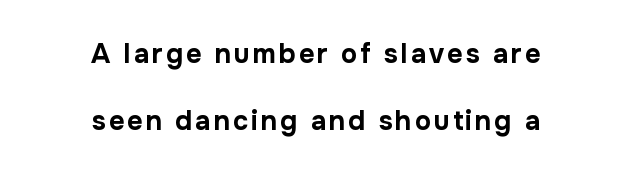
Q: Is the text bold? A: Yes.
Q: Is the text italic (slanted)? A: No, it is upright.
Q: Is the text underlined? A: No.
Q: How is the paragraph aligned? A: Centered.
Q: Is the spacing between lines tight, normal or loose? A: Loose.
